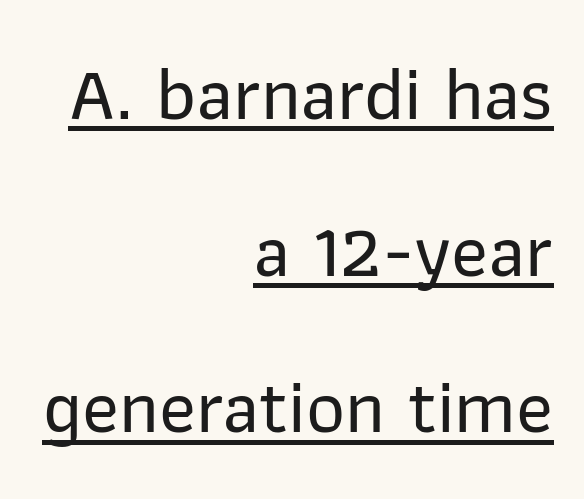
Q: Is the text italic (slanted)? A: No, it is upright.
Q: Is the typeface a serif or a sans-serif typeface? A: Sans-serif.
Q: Is the text underlined? A: Yes.
Q: How is the paragraph aligned? A: Right-aligned.
Q: Is the spacing between letters normal or unusually wide? A: Normal.
Q: Is the spacing between lines tight, normal or loose? A: Loose.
Q: Width (condensed, normal, or wide)? A: Normal.
Q: Stroke contrast? A: Low.
Q: x-height? A: Medium.
Q: Monospaced? A: No.
